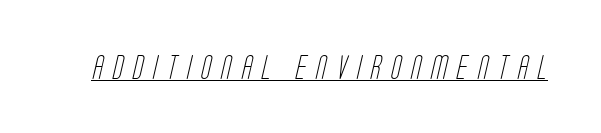
A quiet, ordinary-to-light weight characterises the typeface. You can see a thin bar hugging the bottom of the glyphs. Is the letter spacing exaggerated? Yes — the characters are pushed far apart.
